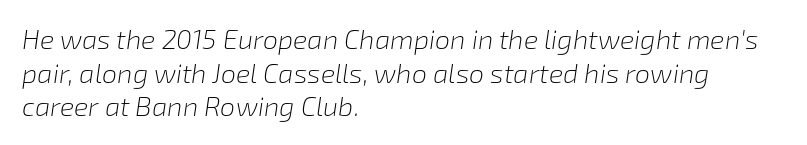
The image shows 27 px text type, italic (leaning right); set left-aligned, normal line spacing (1.25x), normal letter spacing, not underlined.
